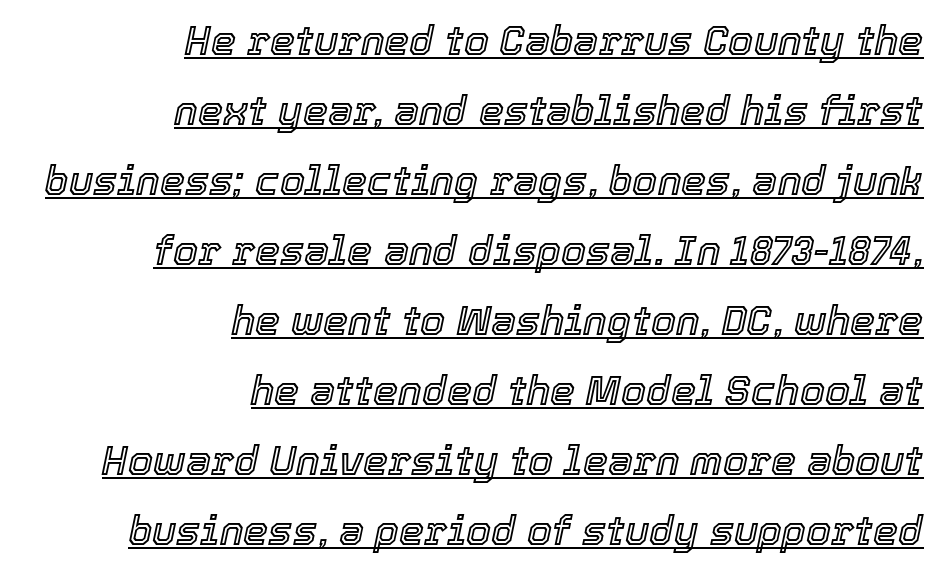
The image shows 40 px text type, italic (leaning right); set right-aligned, line spacing 1.75x, normal letter spacing, underlined; a medium x-height.
